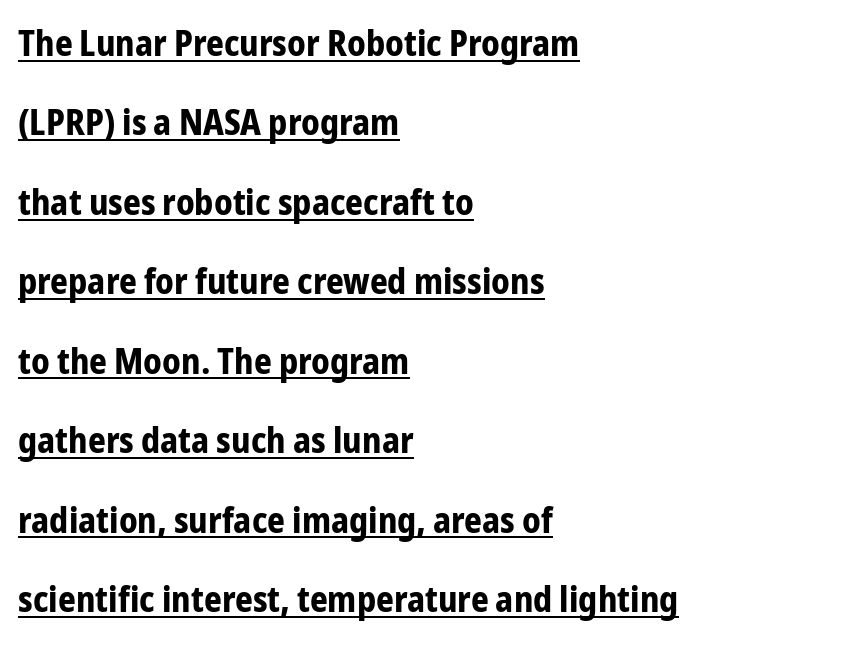
The image shows 35 px bold, condensed sans-serif type, upright; set left-aligned, loose line spacing (2.27x), normal letter spacing, underlined; low stroke contrast and a medium x-height.
